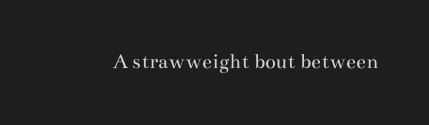
Q: Is the text bold? A: No.
Q: Is the text italic (slanted)? A: No, it is upright.
Q: Is the text underlined? A: No.
Q: Is the spacing between letters normal or unusually wide? A: Normal.
